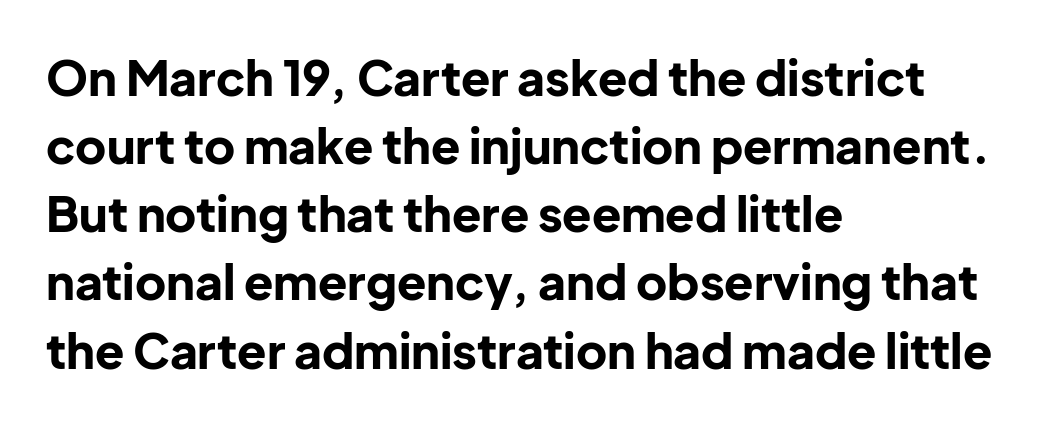
Q: Is the text bold? A: Yes.
Q: Is the text italic (slanted)? A: No, it is upright.
Q: Is the typeface a serif or a sans-serif typeface? A: Sans-serif.
Q: Is the text underlined? A: No.
Q: How is the paragraph aligned? A: Left-aligned.
Q: Is the spacing between letters normal or unusually wide? A: Normal.
Q: Is the spacing between lines tight, normal or loose? A: Normal.
Q: Width (condensed, normal, or wide)? A: Normal.
Q: Stroke contrast? A: Low.
Q: x-height? A: Medium.
Q: Monospaced? A: No.
